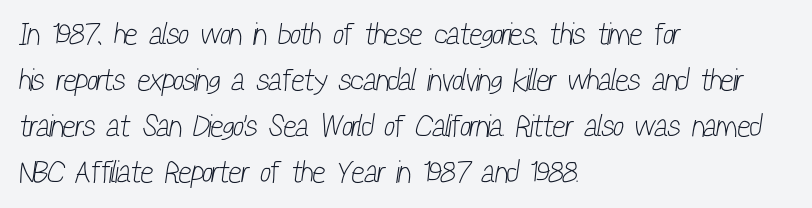
The image shows 31 px light, condensed sans-serif type; set left-aligned, normal line spacing (1.48x), normal letter spacing, not underlined; low stroke contrast and a medium x-height.
